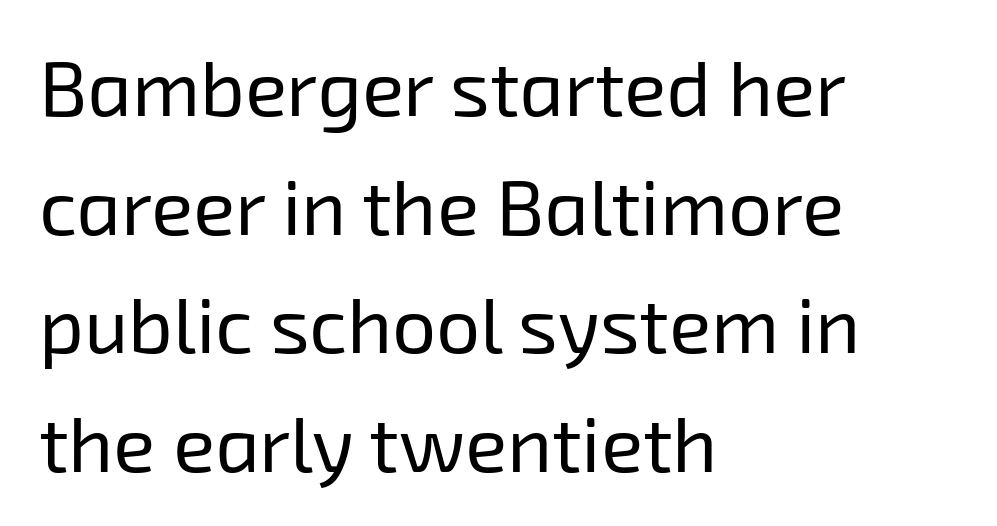
The image shows 78 px regular-weight sans-serif type; set left-aligned, normal line spacing (1.52x), normal letter spacing, not underlined; low stroke contrast and a medium x-height.
